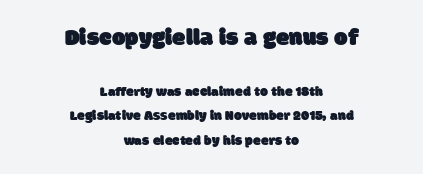
The glyphs are unaccompanied by any horizontal stroke below them. The lines in this sample share a center point and differ in where they start and stop. Tracking here is standard; glyphs follow each other at the usual distance. In this sample the first text group is rendered at the bigger scale.
